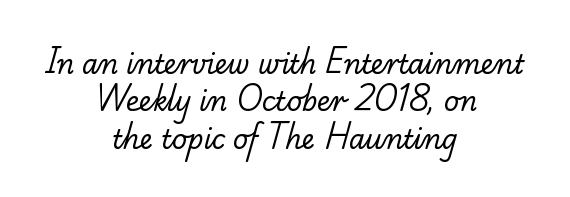
The image shows 26 px text type; set centered, normal line spacing (1.44x), normal letter spacing, not underlined.
